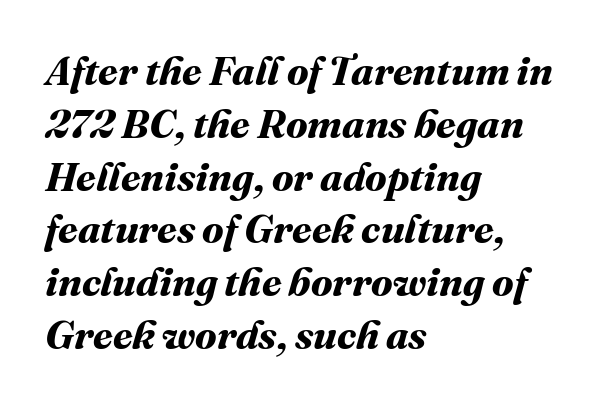
The image shows 40 px bold type; set left-aligned, normal line spacing (1.32x), normal letter spacing, not underlined; medium stroke contrast and a medium x-height.
